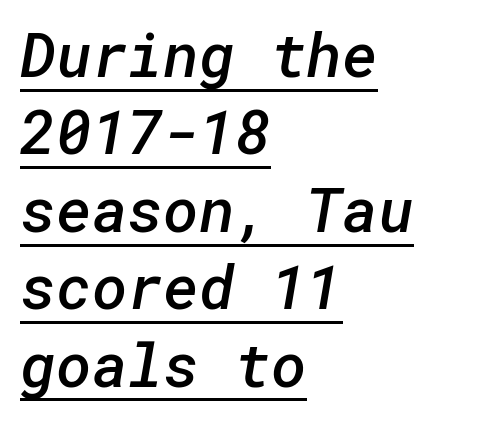
The sample has been set in demibold, a notch under bold. Observe the absence of serifs on each vertical stroke in this sample. Check the space under the baseline: a stroke is drawn there. Does extra space separate the letters? No, they use regular spacing. The setting favours the left margin, as ordinary paragraphs usually do. In terms of leading, this rendering sits right in the middle.
